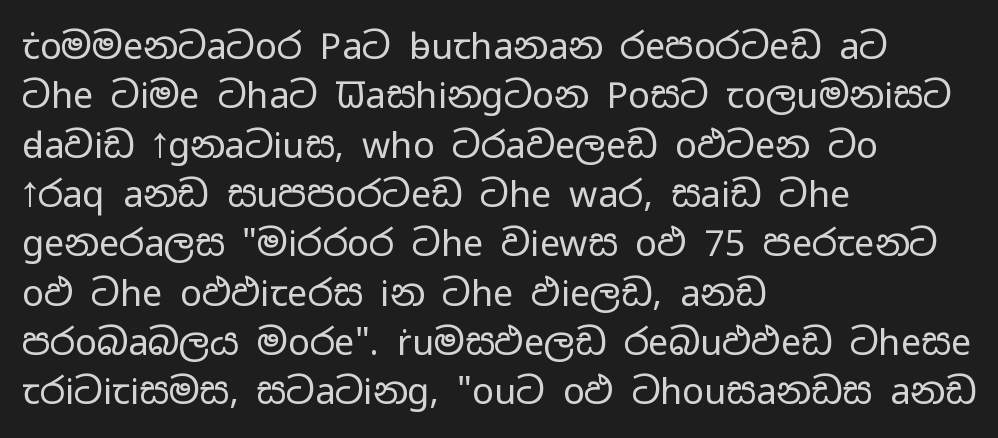
{"serif": "no", "italic": "no", "bold": "no", "weight": "regular", "width": "wide", "stroke_contrast": "low", "x_height": "medium", "monospaced": "no", "underline": "no", "align": "left", "line_spacing": "normal", "line_spacing_ratio": 1.37, "letter_spacing": "normal", "letter_spacing_em": 0.0, "glyph_px": 36}
